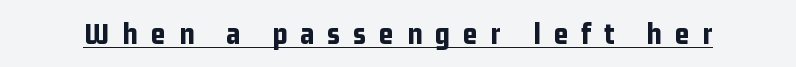
Q: Is the text bold? A: Yes.
Q: Is the text italic (slanted)? A: No, it is upright.
Q: Is the typeface a serif or a sans-serif typeface? A: Sans-serif.
Q: Is the text underlined? A: Yes.
Q: Is the spacing between letters normal or unusually wide? A: Unusually wide.
Q: Width (condensed, normal, or wide)? A: Condensed.
Q: Stroke contrast? A: Low.
Q: x-height? A: Medium.
Q: Monospaced? A: No.
